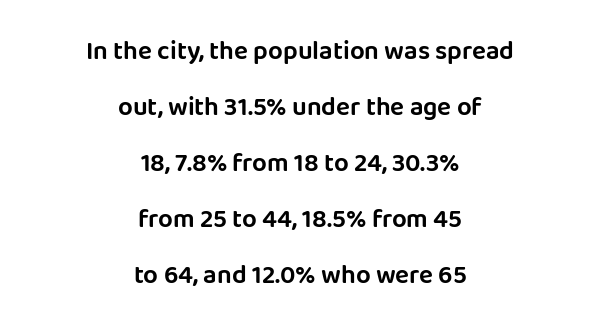
Q: Is the text italic (slanted)? A: No, it is upright.
Q: Is the text underlined? A: No.
Q: How is the paragraph aligned? A: Centered.
Q: Is the spacing between letters normal or unusually wide? A: Normal.
Q: Is the spacing between lines tight, normal or loose? A: Loose.
